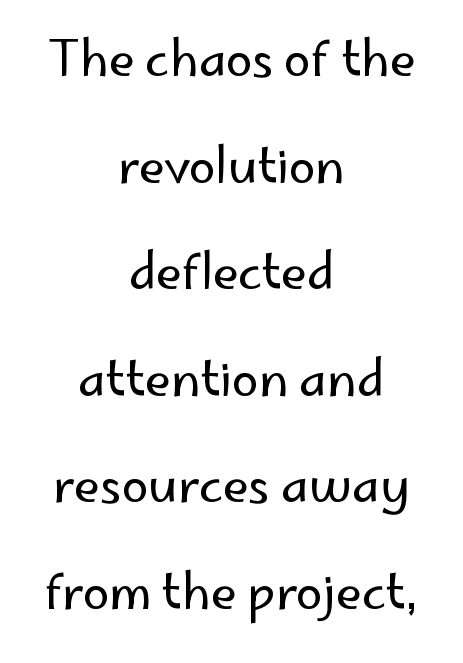
{"serif": "no", "italic": "no", "bold": "no", "weight": "regular", "width": "normal", "stroke_contrast": "low", "x_height": "small", "monospaced": "no", "underline": "no", "align": "center", "line_spacing": "loose", "line_spacing_ratio": 2.22, "letter_spacing": "normal", "letter_spacing_em": 0.0, "glyph_px": 48}
